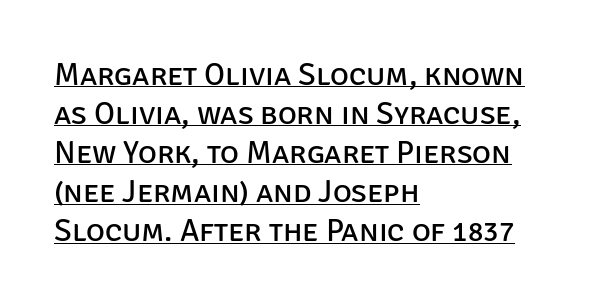
{"serif": "no", "italic": "no", "bold": "no", "weight": "regular", "width": "normal", "stroke_contrast": "low", "x_height": "large", "monospaced": "no", "underline": "yes", "align": "left", "line_spacing_ratio": 1.22, "letter_spacing": "normal", "letter_spacing_em": 0.0, "glyph_px": 32}
